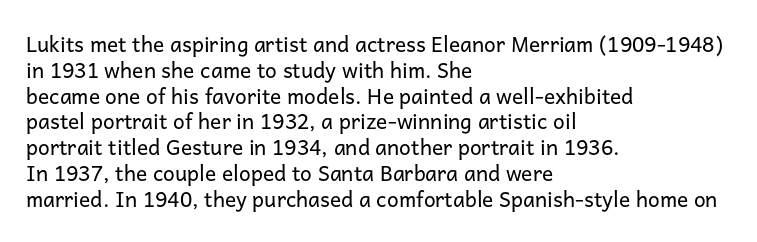
The image shows 21 px text type, upright; set left-aligned, line spacing 1.23x, normal letter spacing, not underlined.
